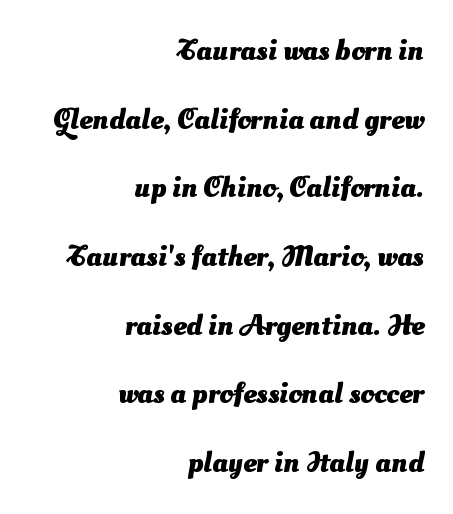
Each line ends at the same right margin while the left side varies. Just letters on the line, the space beneath them empty. Does the leading feel generous? Absolutely, it's lavish. The gaps between neighbouring characters are ordinary and unremarkable. Weight check: bold — yes, fully. You could not count columns in this text — the font is proportionally spaced.
